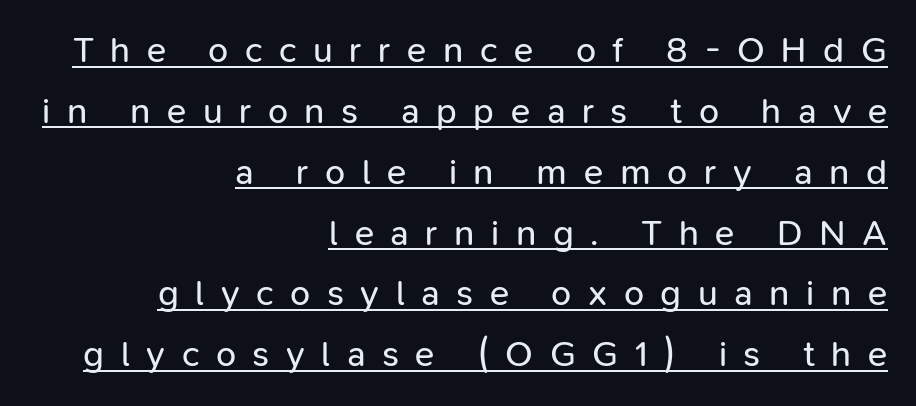
Display-style spreading of the glyphs; the letterfit is very open. Posture: vertical. Underlined type. This block has exactly the height ordinary leading produces. The weight would be labelled regular, book, light, or lighter still. You could not count columns in this text — the font is proportionally spaced.
